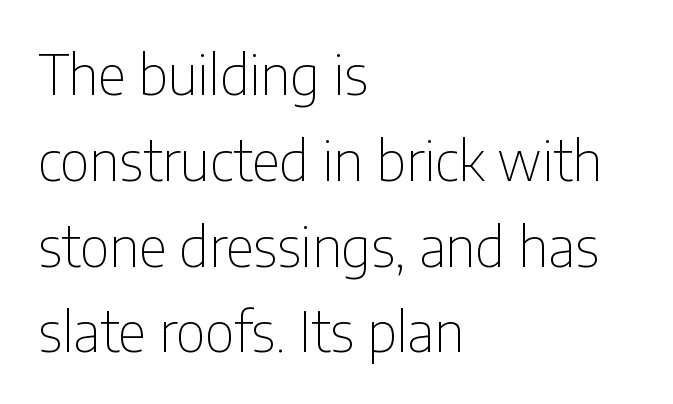
{"serif": "no", "italic": "no", "bold": "no", "weight": "thin", "width": "condensed", "stroke_contrast": "low", "x_height": "medium", "monospaced": "no", "underline": "no", "align": "left", "line_spacing": "normal", "line_spacing_ratio": 1.56, "letter_spacing": "normal", "letter_spacing_em": 0.0, "glyph_px": 55}
